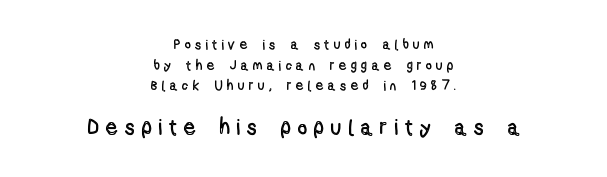
The image shows 22 px text type, upright; set centered, normal line spacing (1.47x), unusually wide letter spacing (+0.35 em), not underlined; the second (bottom) block is 1.57x larger.
